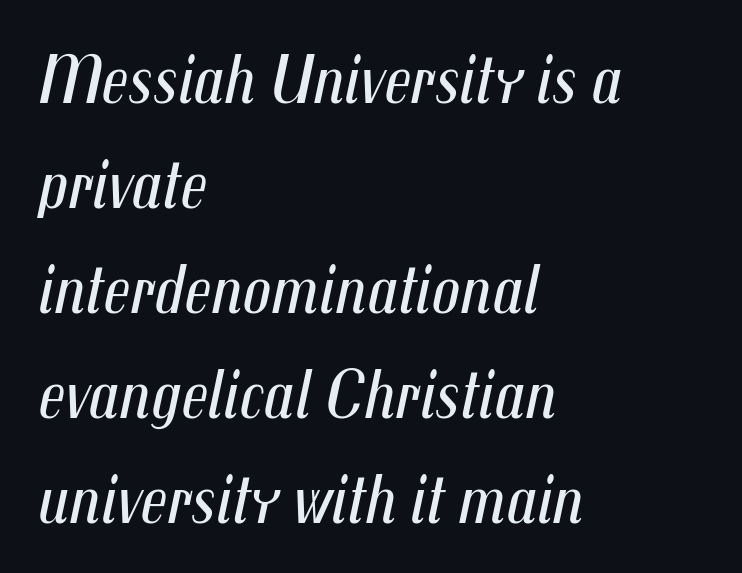
{"italic": "yes", "lean": "right", "slant_degrees": 12, "bold": "no", "weight": "regular", "width": "condensed", "stroke_contrast": "medium", "x_height": "medium", "monospaced": "no", "underline": "no", "align": "left", "line_spacing": "normal", "line_spacing_ratio": 1.5, "letter_spacing": "normal", "letter_spacing_em": 0.0, "glyph_px": 70}
